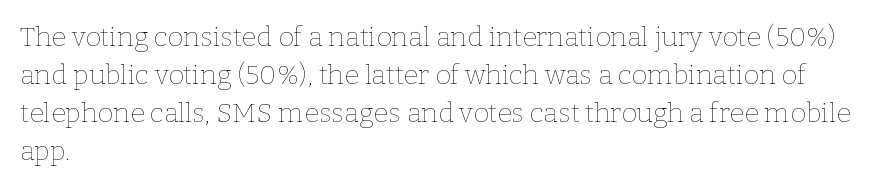
The designer left line spacing at the default. A classic flush-left, rag-right setting is used for this passage. The font sits on the lighter half of the weight spectrum, regular included. The letters stand straight up with perfectly vertical stems. No word sits above an underline.
